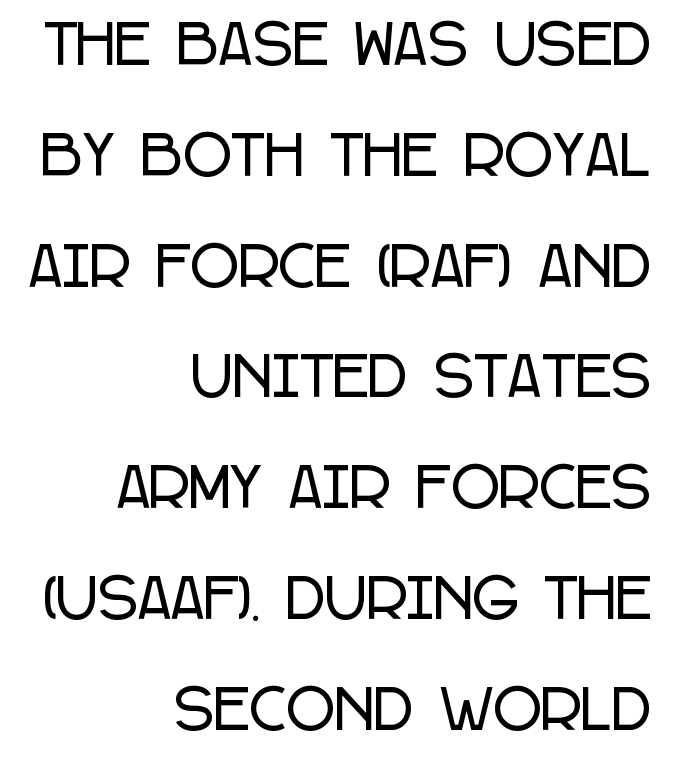
The image shows 53 px condensed sans-serif type, upright; set right-aligned, loose line spacing (2.09x), normal letter spacing, not underlined; low stroke contrast and a large x-height.
